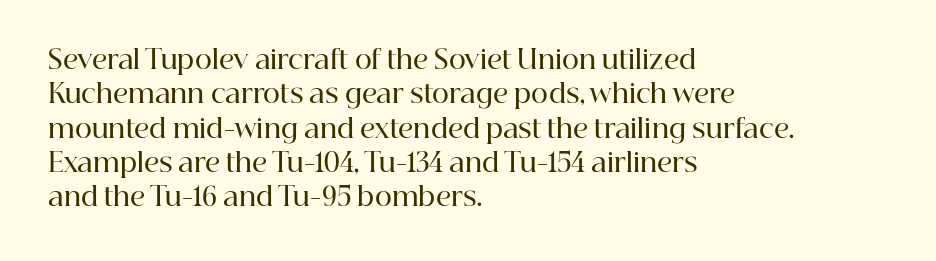
The image shows 26 px text type, upright; set left-aligned, normal line spacing (1.32x), normal letter spacing, not underlined.
